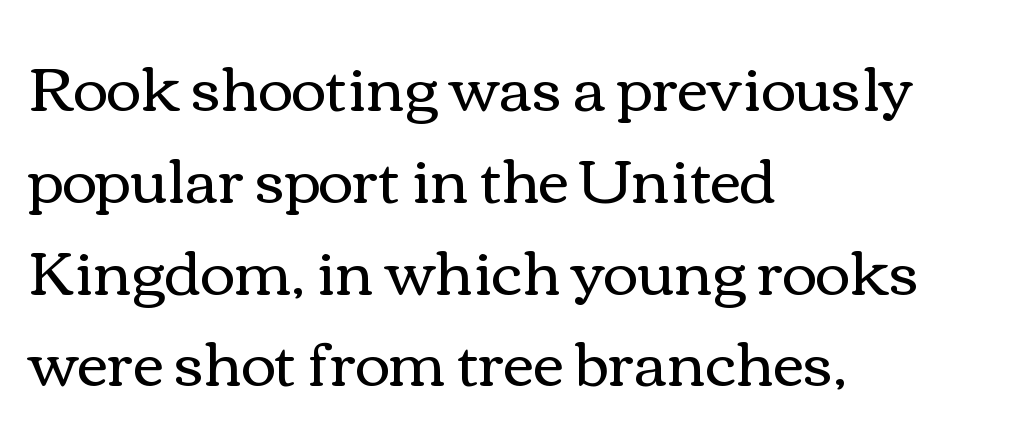
Reading down the column, the eye jumps a familiar distance to each next line. Horizontal alignment here is leftward, the default for most running prose. Summary of weight: not heavy and not bold. Varying glyph widths throughout — classic text-font behaviour.
